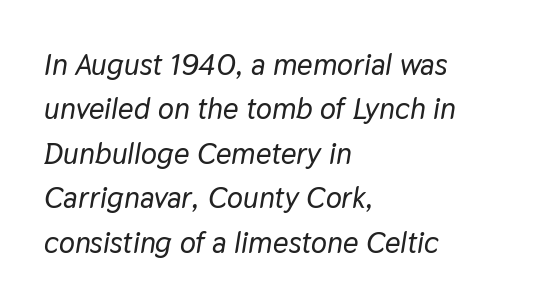
{"italic": "yes", "lean": "right", "slant_degrees": 9, "width": "normal", "stroke_contrast": "low", "x_height": "medium", "monospaced": "no", "underline": "no", "align": "left", "line_spacing": "normal", "line_spacing_ratio": 1.48, "letter_spacing": "normal", "letter_spacing_em": 0.0, "glyph_px": 30}
